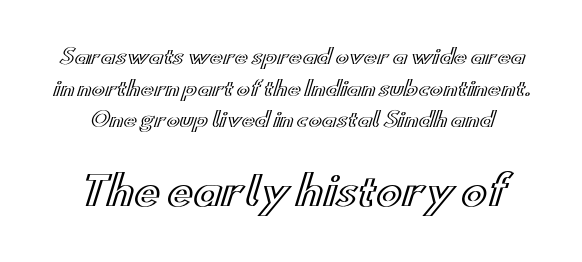
{"width": "wide", "x_height": "small", "monospaced": "no", "underline": "no", "line_spacing": "normal", "line_spacing_ratio": 1.58, "letter_spacing": "normal", "letter_spacing_em": 0.0, "larger_block": "second", "size_ratio": 1.95, "glyph_px": 39}
